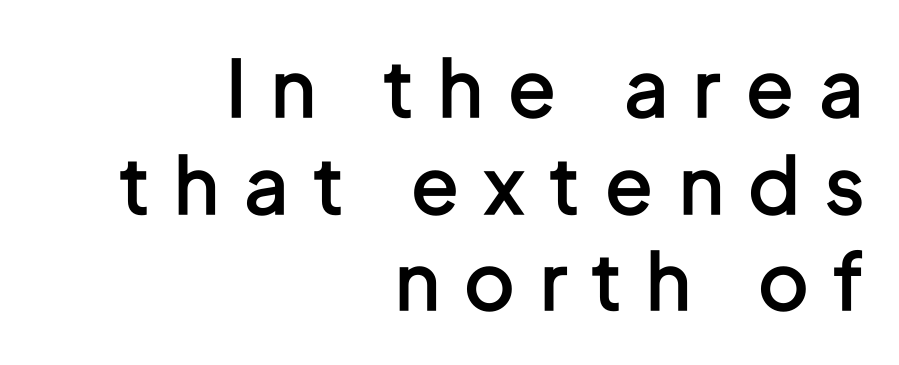
Caption: expanded tracking, letters set apart. Set as a demibold, roughly 600 on the weight scale. Is this a sans? Yes — the strokes have no serifs. The ragged edge is on the left, which tells us the setting is flush right.
